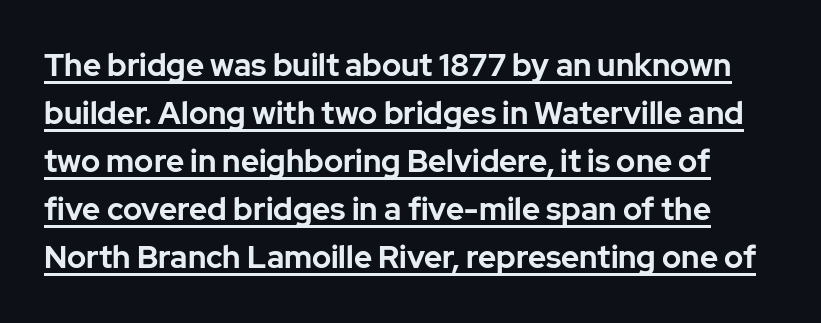
The image shows 31 px bold sans-serif type, upright; set normal line spacing (1.55x), normal letter spacing, underlined; low stroke contrast and a medium x-height.
